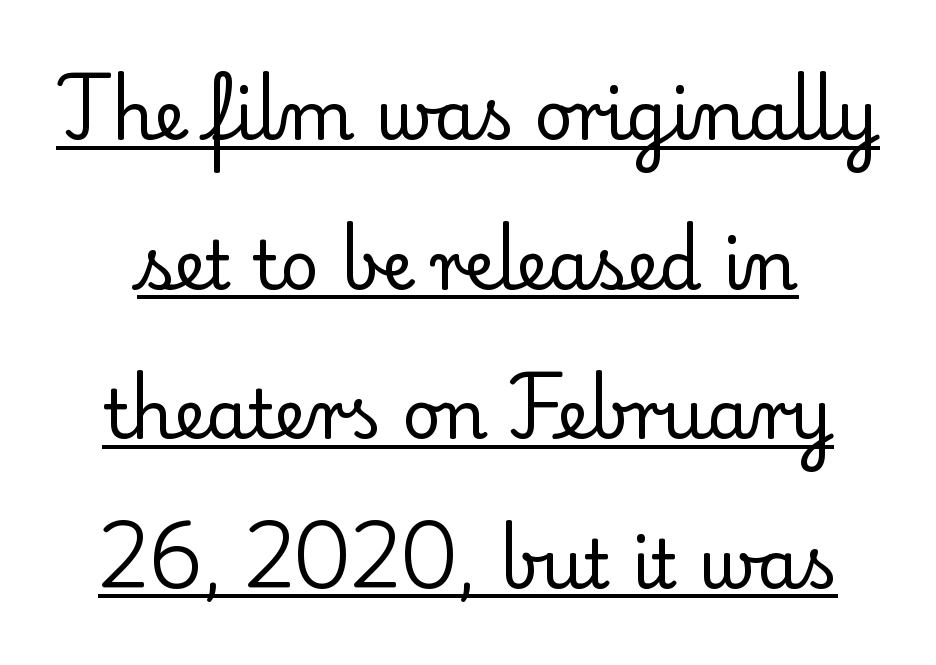
Baseline-to-baseline distance is far greater than the letter height. Here the designer chose a conventional face with non-uniform glyph widths. Classification — serif. Posture: vertical. Here the glyphs are tracked normally, forming tight word shapes. The specimen includes a rule beneath the text block's lines.
